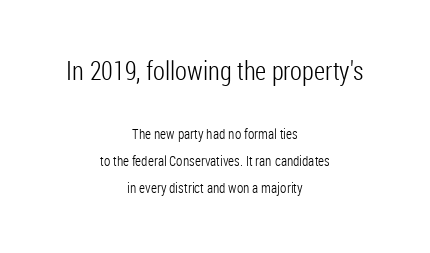
The image shows 26 px text type, upright; set centered, loose line spacing (1.93x), normal letter spacing, not underlined; the first (top) block is 1.86x larger.
